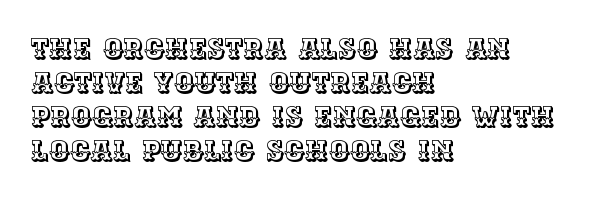
Words float on clear page, feet unadorned. Alignment: flush left. Nope, not italic — everything's standing straight. Think of a printed novel: that variable character pitch is what you see here.
